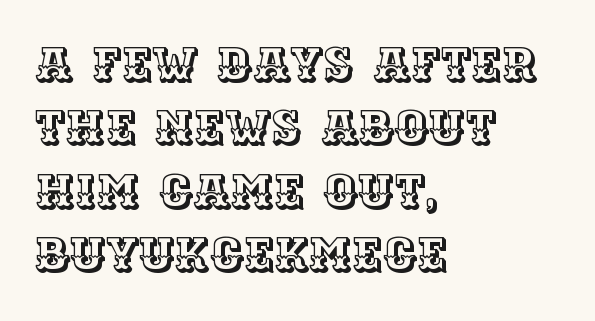
The image shows 47 px text type, upright; set left-aligned, normal line spacing (1.35x), normal letter spacing, not underlined; a large x-height.
